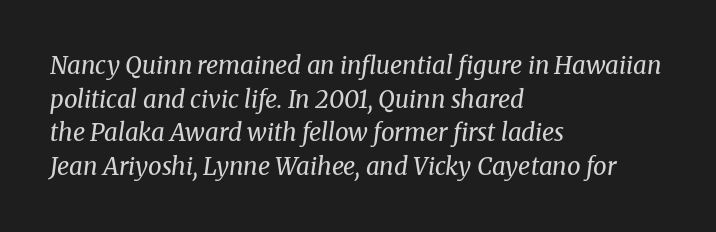
{"italic": "yes", "lean": "right", "slant_degrees": 8, "bold": "no", "underline": "no", "align": "left", "line_spacing": "normal", "line_spacing_ratio": 1.4, "letter_spacing": "normal", "letter_spacing_em": 0.0, "glyph_px": 24}
